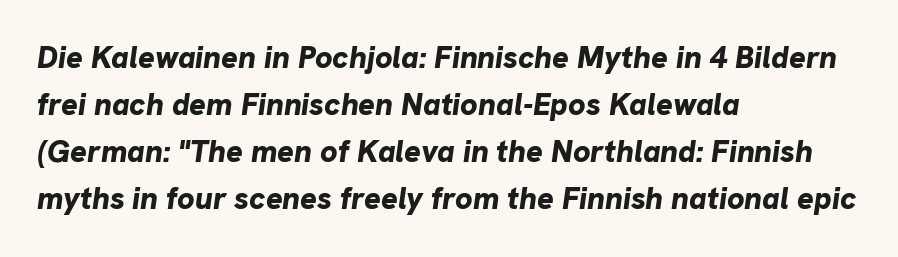
The image shows 31 px bold type, italic (leaning right); set left-aligned, normal line spacing (1.52x), normal letter spacing, not underlined; low stroke contrast and a medium x-height.
